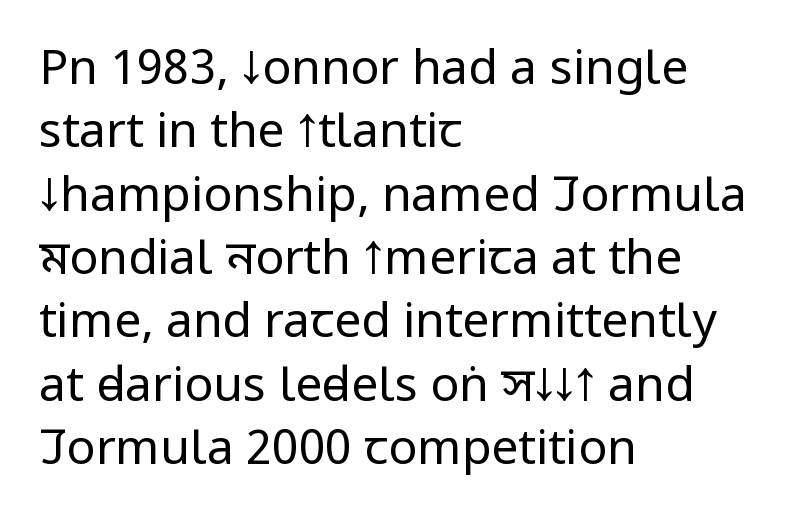
Q: Is the text bold? A: No.
Q: Is the text italic (slanted)? A: No, it is upright.
Q: Is the typeface a serif or a sans-serif typeface? A: Sans-serif.
Q: Is the text underlined? A: No.
Q: How is the paragraph aligned? A: Left-aligned.
Q: Is the spacing between letters normal or unusually wide? A: Normal.
Q: Is the spacing between lines tight, normal or loose? A: Normal.
Q: Width (condensed, normal, or wide)? A: Condensed.
Q: Stroke contrast? A: Low.
Q: x-height? A: Large.
Q: Monospaced? A: No.
